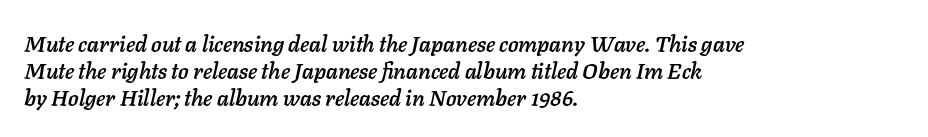
The image shows 22 px text type, italic (leaning right); set left-aligned, line spacing 1.22x, normal letter spacing, not underlined.
